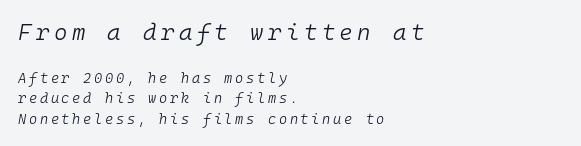
Rows of type keep a routine distance in the vertical direction. The specimen reads as italic at a glance. Is the stroke heavy? The answer is a plain regular-or-lighter. Alignment: flush left. Type size steps down from the first block to the second.
